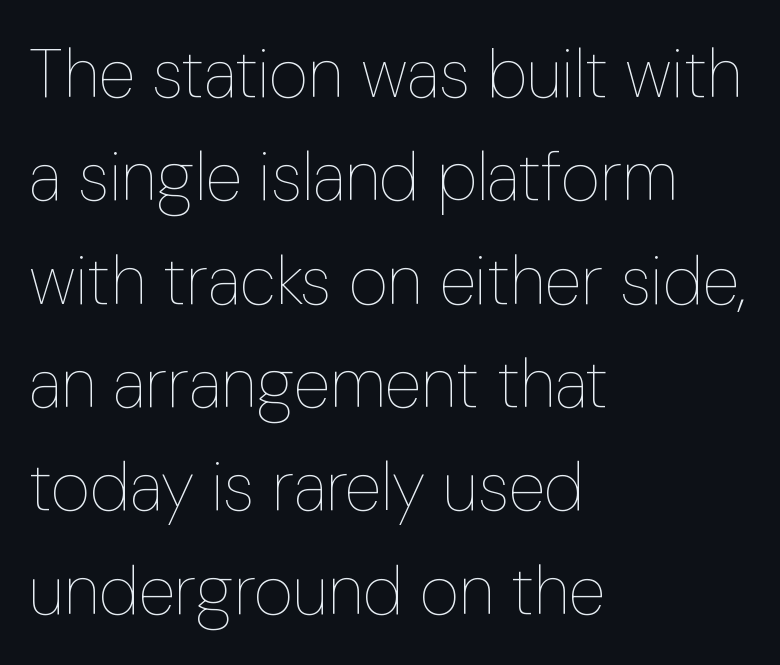
{"italic": "no", "bold": "no", "weight": "thin", "width": "condensed", "stroke_contrast": "low", "x_height": "medium", "monospaced": "no", "underline": "no", "align": "left", "line_spacing": "normal", "line_spacing_ratio": 1.52, "letter_spacing": "normal", "letter_spacing_em": 0.0, "glyph_px": 68}
